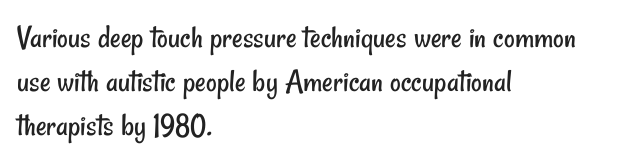
The image shows 33 px regular-weight, condensed sans-serif type; set left-aligned, normal line spacing (1.34x), normal letter spacing, not underlined; low stroke contrast and a small x-height.
